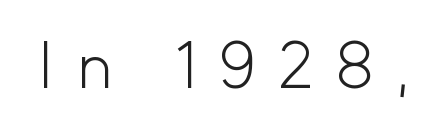
{"serif": "no", "italic": "no", "bold": "no", "weight": "light", "width": "normal", "x_height": "small", "monospaced": "no", "underline": "no", "letter_spacing": "wide", "letter_spacing_em": 0.32, "glyph_px": 64}
